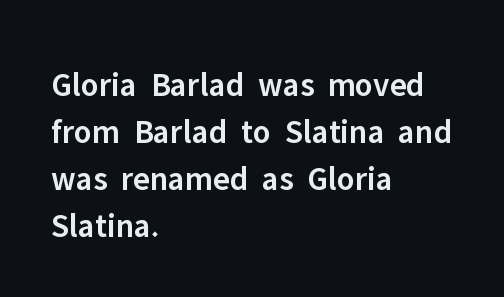
Q: Is the text bold? A: Semi-bold.
Q: Is the text italic (slanted)? A: No, it is upright.
Q: Is the typeface a serif or a sans-serif typeface? A: Sans-serif.
Q: Is the text underlined? A: No.
Q: How is the paragraph aligned? A: Left-aligned.
Q: Is the spacing between letters normal or unusually wide? A: Normal.
Q: Is the spacing between lines tight, normal or loose? A: Normal.
Q: Width (condensed, normal, or wide)? A: Normal.
Q: Stroke contrast? A: Low.
Q: x-height? A: Medium.
Q: Monospaced? A: No.
